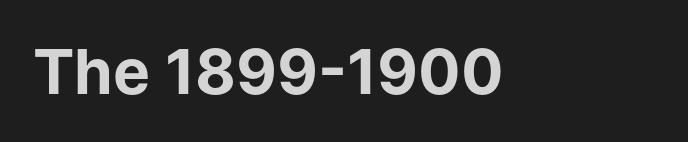
Q: Is the text bold? A: Yes.
Q: Is the text italic (slanted)? A: No, it is upright.
Q: Is the typeface a serif or a sans-serif typeface? A: Sans-serif.
Q: Is the text underlined? A: No.
Q: Is the spacing between letters normal or unusually wide? A: Normal.
Q: Width (condensed, normal, or wide)? A: Normal.
Q: Stroke contrast? A: Low.
Q: x-height? A: Medium.
Q: Monospaced? A: No.
